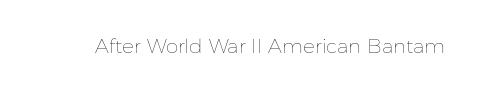
Q: Is the text bold? A: No.
Q: Is the text italic (slanted)? A: No, it is upright.
Q: Is the text underlined? A: No.
Q: Is the spacing between letters normal or unusually wide? A: Normal.
